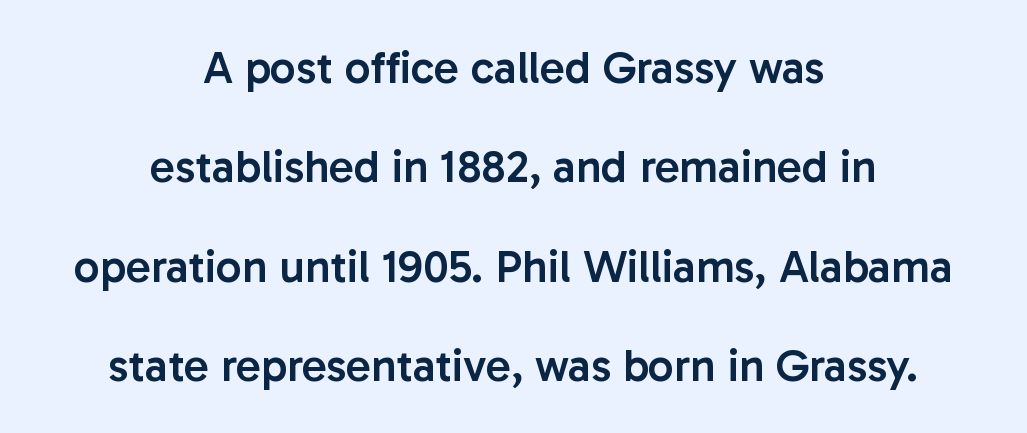
Words float on clear page, feet unadorned. Notice how the stems are strictly vertical — no italics here. Each letter keeps its own natural width here, so spacing adapts to shape. Horizontally, the lines are justified to the midpoint only.
